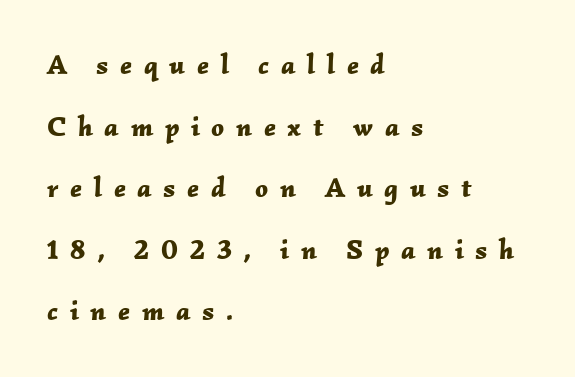
Q: Is the text bold? A: Yes.
Q: Is the text italic (slanted)? A: Yes, it leans right by about 2 degrees.
Q: Is the text underlined? A: No.
Q: How is the paragraph aligned? A: Left-aligned.
Q: Is the spacing between letters normal or unusually wide? A: Unusually wide.
Q: Is the spacing between lines tight, normal or loose? A: Loose.
Q: Width (condensed, normal, or wide)? A: Normal.
Q: Stroke contrast? A: Low.
Q: x-height? A: Medium.
Q: Monospaced? A: No.
